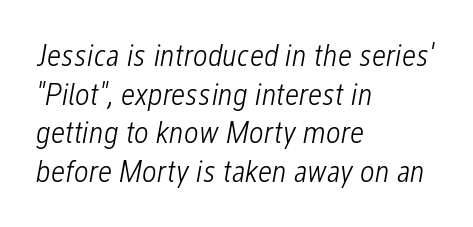
Descenders are the only things crossing below the line. This sample uses an oblique cut, with every glyph tilted off the vertical. Visually the block forms a straight wall on the left and a jagged coastline on the right. On a weight scale, this lands at 450 or below. Letter spacing: default. The passage shown is typed in a proportional face where columns would drift.
